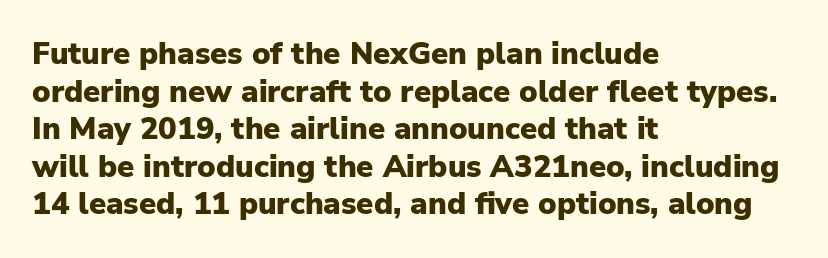
The face used here is a sans, in the tradition of grotesques and geometrics. Descender tails drop into unmarked territory. The lettering holds an erect, upright posture throughout. Weight check: bold — yes, fully.
